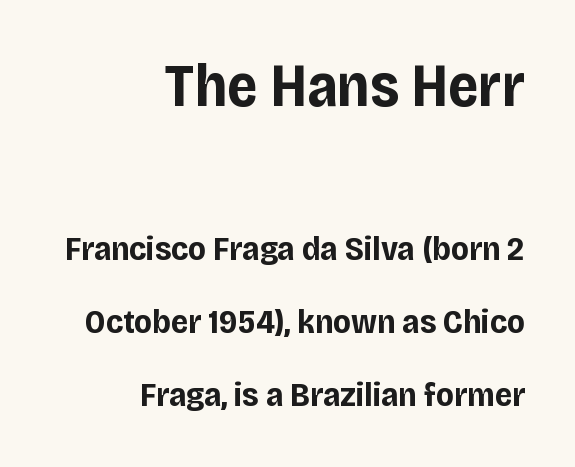
The image shows 60 px bold sans-serif type, upright; set right-aligned, loose line spacing (2.16x), normal letter spacing, not underlined; the first (top) block is 1.76x larger; low stroke contrast and a large x-height.
